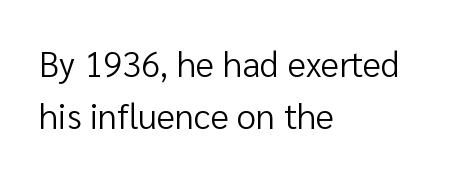
Q: Is the text bold? A: No.
Q: Is the text italic (slanted)? A: No, it is upright.
Q: Is the typeface a serif or a sans-serif typeface? A: Sans-serif.
Q: Is the text underlined? A: No.
Q: How is the paragraph aligned? A: Left-aligned.
Q: Is the spacing between letters normal or unusually wide? A: Normal.
Q: Is the spacing between lines tight, normal or loose? A: Normal.
Q: Width (condensed, normal, or wide)? A: Normal.
Q: Stroke contrast? A: Low.
Q: x-height? A: Medium.
Q: Monospaced? A: No.
